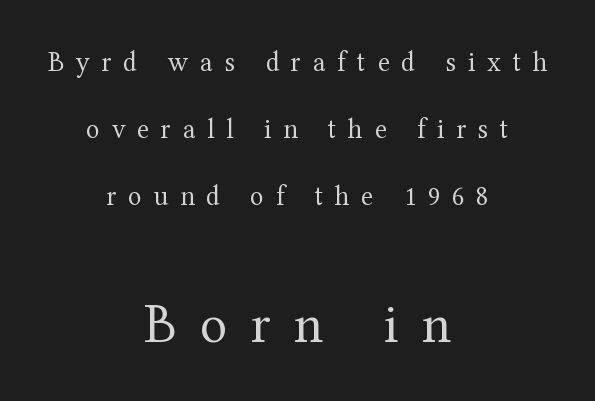
The image shows 56 px regular-weight serif type, upright; set centered, loose line spacing (2.39x), unusually wide letter spacing (+0.42 em), not underlined; the second (bottom) block is 2.0x larger; medium stroke contrast and a medium x-height.
